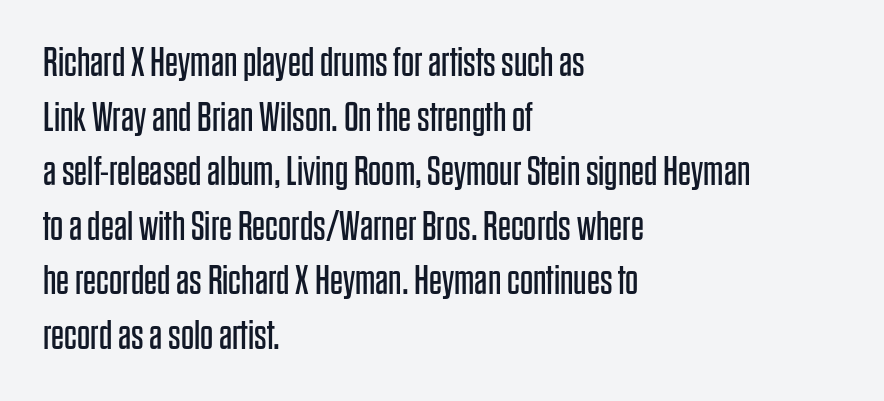
{"serif": "no", "italic": "no", "bold": "no", "weight": "regular", "width": "condensed", "stroke_contrast": "low", "x_height": "large", "monospaced": "no", "underline": "no", "align": "left", "line_spacing": "normal", "line_spacing_ratio": 1.33, "letter_spacing": "normal", "letter_spacing_em": 0.0, "glyph_px": 41}
